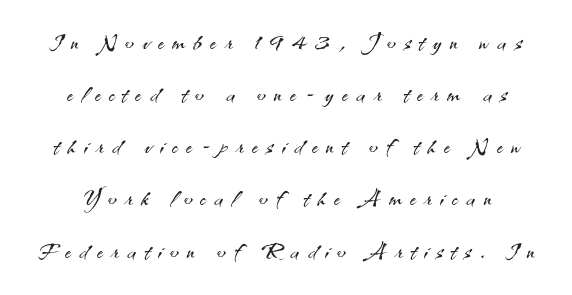
The face used here is a sans, in the tradition of grotesques and geometrics. A student would call this center alignment; a typographer would say set centered. Reading down the column, the eye jumps a familiar distance to each next line. Quick note: underline off. Character widths vary here, with narrow letters taking less room than wide ones.
